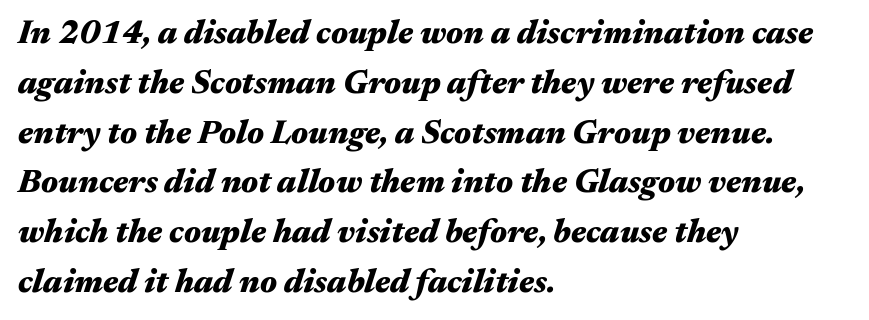
Students, note that the glyphs here touch the page at normal intervals. The passage shown is emphatically bold. Observe the lean: these are italic letterforms. Honestly, the row spacing looks completely unremarkable. Anything drawn beneath the words? Only blank space.
